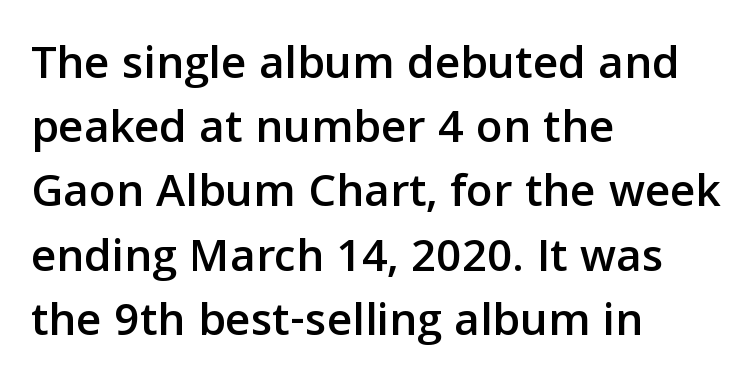
The image shows 49 px sans-serif type, upright; set left-aligned, normal line spacing (1.31x), normal letter spacing, not underlined; low stroke contrast and a medium x-height.
